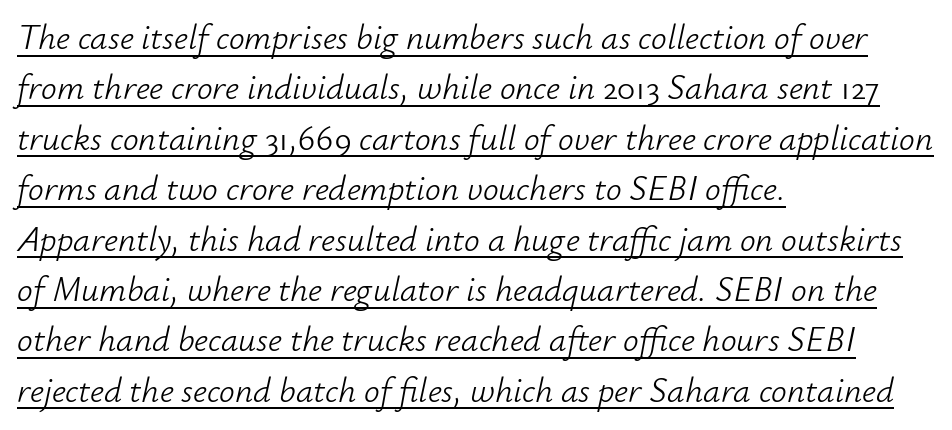
Q: Is the text bold? A: No.
Q: Is the text italic (slanted)? A: Yes, it leans right by about 12 degrees.
Q: Is the text underlined? A: Yes.
Q: How is the paragraph aligned? A: Left-aligned.
Q: Is the spacing between letters normal or unusually wide? A: Normal.
Q: Is the spacing between lines tight, normal or loose? A: Normal.
Q: Width (condensed, normal, or wide)? A: Normal.
Q: Stroke contrast? A: Low.
Q: x-height? A: Small.
Q: Monospaced? A: No.
